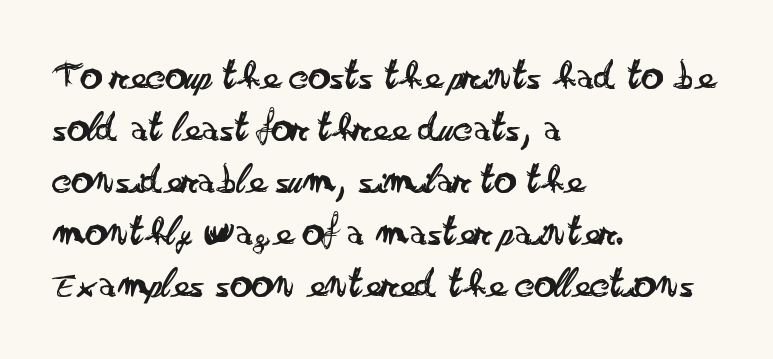
Q: Is the text bold? A: No.
Q: Is the text italic (slanted)? A: No, it is upright.
Q: Is the typeface a serif or a sans-serif typeface? A: Sans-serif.
Q: Is the text underlined? A: No.
Q: How is the paragraph aligned? A: Left-aligned.
Q: Is the spacing between letters normal or unusually wide? A: Normal.
Q: Width (condensed, normal, or wide)? A: Wide.
Q: Stroke contrast? A: Low.
Q: x-height? A: Small.
Q: Monospaced? A: No.
